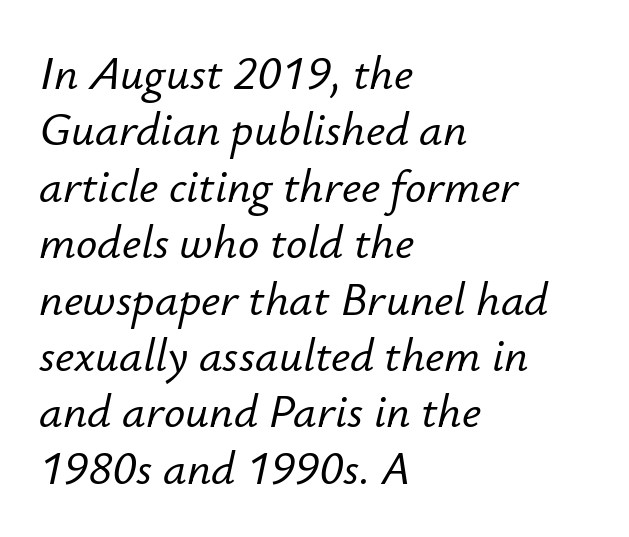
{"italic": "yes", "lean": "right", "slant_degrees": 12, "width": "normal", "stroke_contrast": "low", "x_height": "small", "monospaced": "no", "underline": "no", "align": "left", "line_spacing_ratio": 1.2, "letter_spacing": "normal", "letter_spacing_em": 0.0, "glyph_px": 47}
